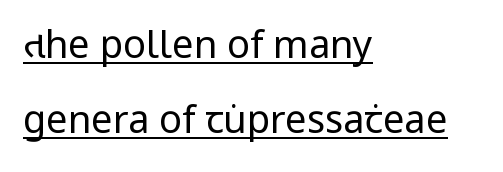
The image shows 38 px regular-weight, condensed sans-serif type, upright; set left-aligned, loose line spacing (1.97x), normal letter spacing, underlined; low stroke contrast and a large x-height.
